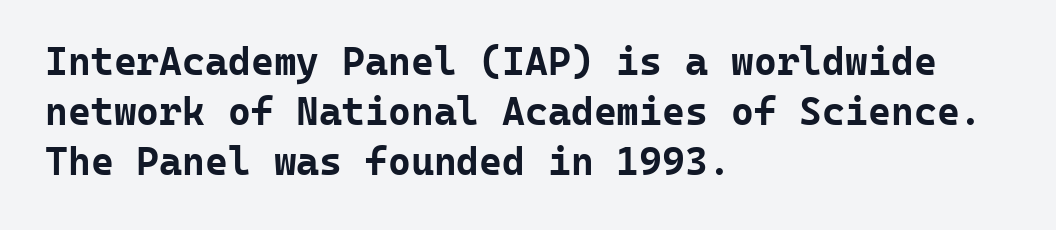
The image shows 39 px bold sans-serif type, upright, monospaced; set left-aligned, normal line spacing (1.28x), normal letter spacing, not underlined; low stroke contrast and a medium x-height.
